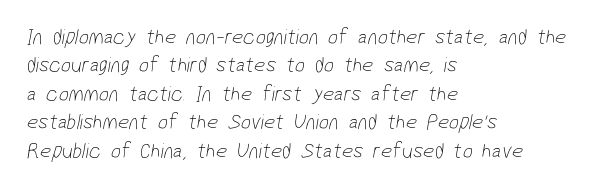
Q: Is the text bold? A: No.
Q: Is the text underlined? A: No.
Q: How is the paragraph aligned? A: Left-aligned.
Q: Is the spacing between letters normal or unusually wide? A: Normal.
Q: Is the spacing between lines tight, normal or loose? A: Normal.
